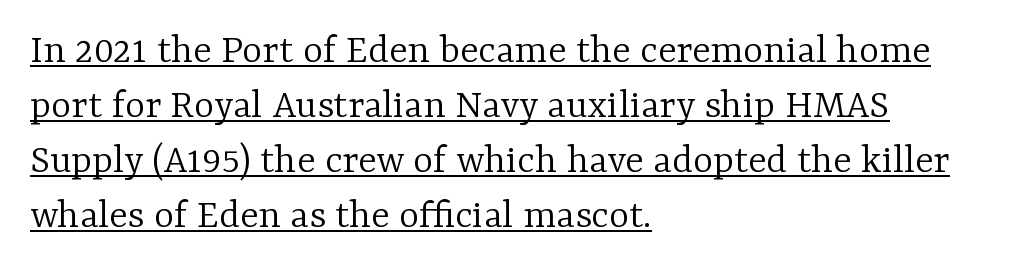
Q: Is the text bold? A: No.
Q: Is the text italic (slanted)? A: No, it is upright.
Q: Is the typeface a serif or a sans-serif typeface? A: Serif.
Q: Is the text underlined? A: Yes.
Q: How is the paragraph aligned? A: Left-aligned.
Q: Is the spacing between letters normal or unusually wide? A: Normal.
Q: Is the spacing between lines tight, normal or loose? A: Normal.
Q: Width (condensed, normal, or wide)? A: Normal.
Q: Stroke contrast? A: Low.
Q: x-height? A: Medium.
Q: Monospaced? A: No.
